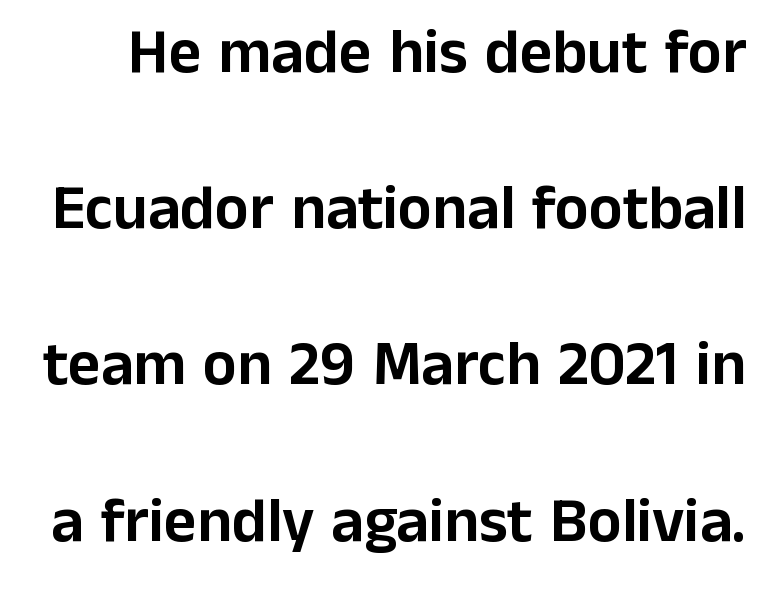
{"serif": "no", "italic": "no", "width": "normal", "stroke_contrast": "low", "x_height": "medium", "monospaced": "no", "underline": "no", "line_spacing": "loose", "line_spacing_ratio": 2.48, "letter_spacing": "normal", "letter_spacing_em": 0.0, "glyph_px": 63}
